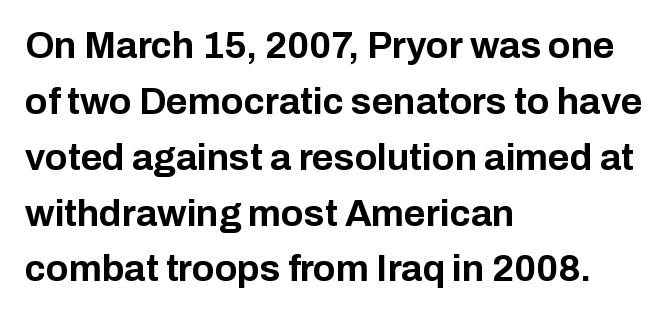
{"serif": "no", "italic": "no", "bold": "yes", "weight": "bold", "width": "normal", "stroke_contrast": "low", "x_height": "medium", "monospaced": "no", "underline": "no", "align": "left", "line_spacing": "normal", "line_spacing_ratio": 1.51, "letter_spacing": "normal", "letter_spacing_em": 0.0, "glyph_px": 37}
